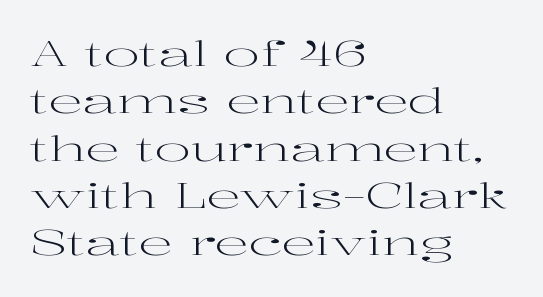
{"serif": "yes", "italic": "no", "bold": "no", "weight": "regular", "width": "wide", "stroke_contrast": "high", "x_height": "medium", "monospaced": "no", "underline": "no", "align": "left", "line_spacing": "normal", "line_spacing_ratio": 1.39, "letter_spacing": "normal", "letter_spacing_em": 0.0, "glyph_px": 34}
